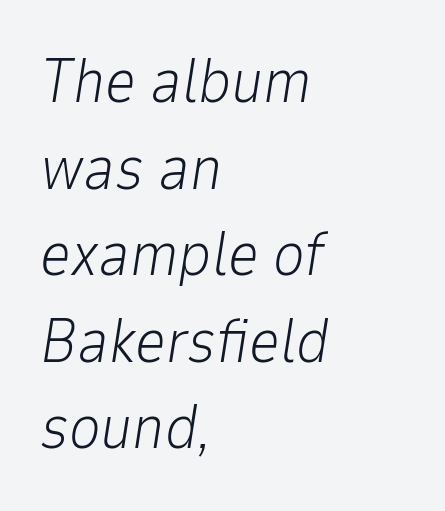
Does the leading feel generous? No, just average. Glance below the letters and you will spot only blank space. The text carries the slant typical of an italic or oblique font. Think of a printed novel: that variable character pitch is what you see here. Inter-character spacing is left at the font's built-in metrics. The setting favours the left margin, as ordinary paragraphs usually do.
